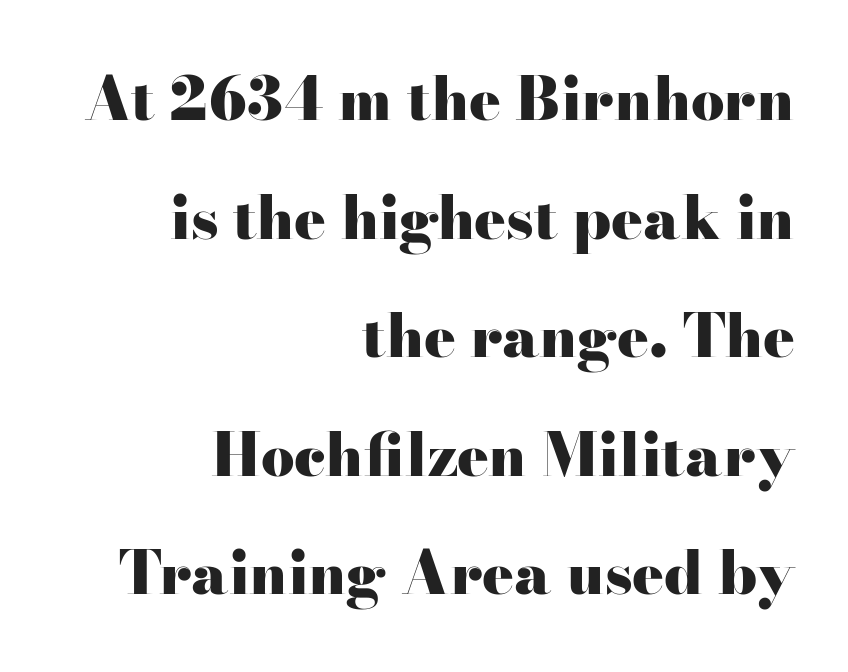
Q: Is the text bold? A: Yes.
Q: Is the text italic (slanted)? A: No, it is upright.
Q: Is the typeface a serif or a sans-serif typeface? A: Serif.
Q: Is the text underlined? A: No.
Q: How is the paragraph aligned? A: Right-aligned.
Q: Is the spacing between letters normal or unusually wide? A: Normal.
Q: Is the spacing between lines tight, normal or loose? A: Loose.
Q: Width (condensed, normal, or wide)? A: Wide.
Q: Stroke contrast? A: High.
Q: x-height? A: Small.
Q: Monospaced? A: No.
